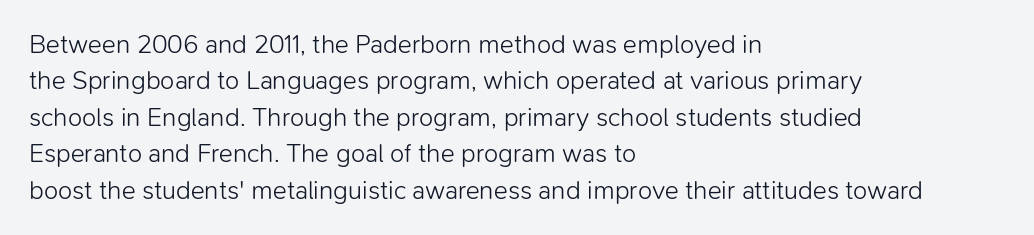
Short and long lines alike share a common starting point at left. The typeface has the unassuming heft of standard copy or less. Is the letter spacing exaggerated? No — it looks like the ordinary default. Has an underline been added? It has not. Posture: vertical.
